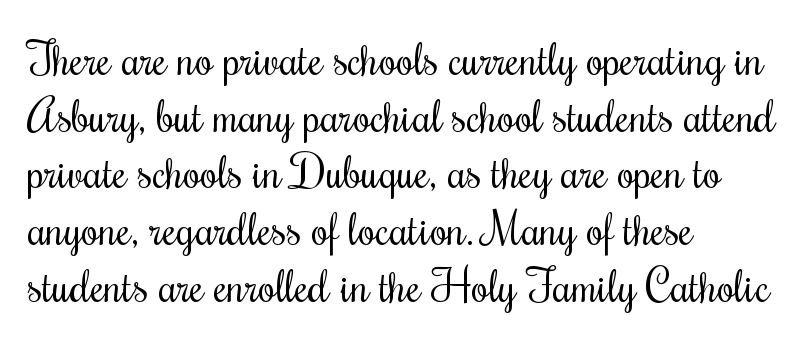
Q: Is the text bold? A: No.
Q: Is the text italic (slanted)? A: Yes.
Q: Is the text underlined? A: No.
Q: How is the paragraph aligned? A: Left-aligned.
Q: Is the spacing between letters normal or unusually wide? A: Normal.
Q: Is the spacing between lines tight, normal or loose? A: Normal.
Q: Width (condensed, normal, or wide)? A: Condensed.
Q: Stroke contrast? A: Medium.
Q: x-height? A: Small.
Q: Monospaced? A: No.
